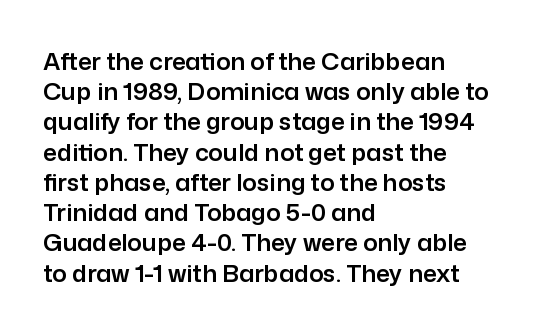
{"italic": "no", "underline": "no", "align": "left", "line_spacing": "normal", "line_spacing_ratio": 1.26, "letter_spacing": "normal", "letter_spacing_em": 0.0, "glyph_px": 24}
